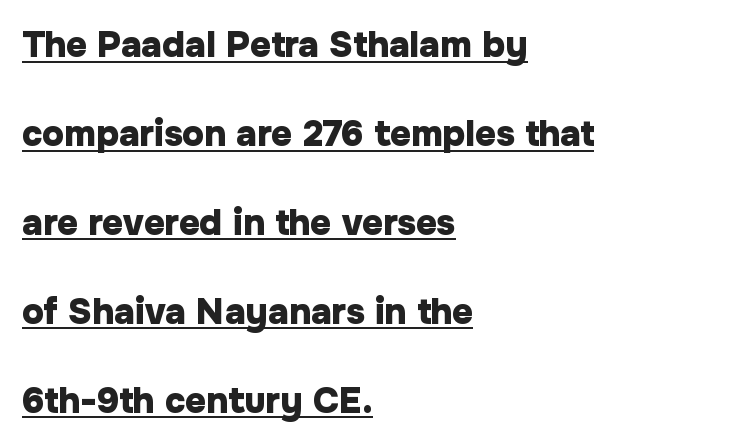
{"serif": "no", "italic": "no", "bold": "yes", "weight": "heavy", "width": "normal", "stroke_contrast": "low", "x_height": "medium", "monospaced": "no", "underline": "yes", "align": "left", "line_spacing": "loose", "line_spacing_ratio": 2.47, "letter_spacing": "normal", "letter_spacing_em": 0.0, "glyph_px": 36}
